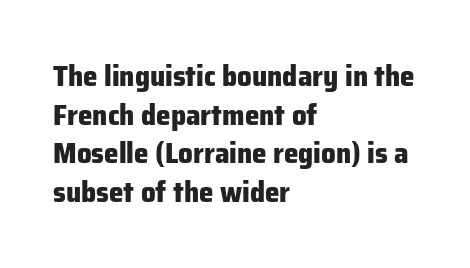
The image shows 29 px heavy sans-serif type, upright; set left-aligned, normal line spacing (1.33x), normal letter spacing, not underlined; low stroke contrast and a medium x-height.
